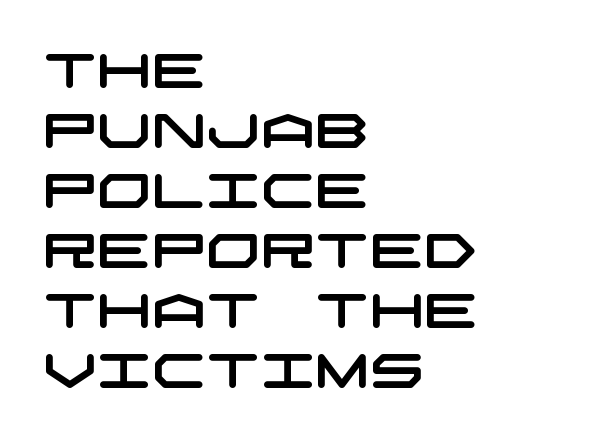
Q: Is the typeface a serif or a sans-serif typeface? A: Sans-serif.
Q: Is the text underlined? A: No.
Q: How is the paragraph aligned? A: Left-aligned.
Q: Is the spacing between letters normal or unusually wide? A: Normal.
Q: Is the spacing between lines tight, normal or loose? A: Normal.
Q: Width (condensed, normal, or wide)? A: Wide.
Q: Stroke contrast? A: Low.
Q: x-height? A: Large.
